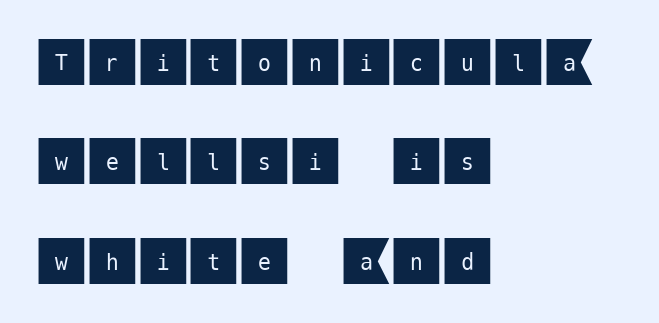
The leading is generous, giving the passage an open texture. When letters stand straight like this, we call the style roman or upright. Does the copy run flush right? No — it runs flush left. Has an underline been added? It has not. The line texture is even and compact thanks to regular tracking.
